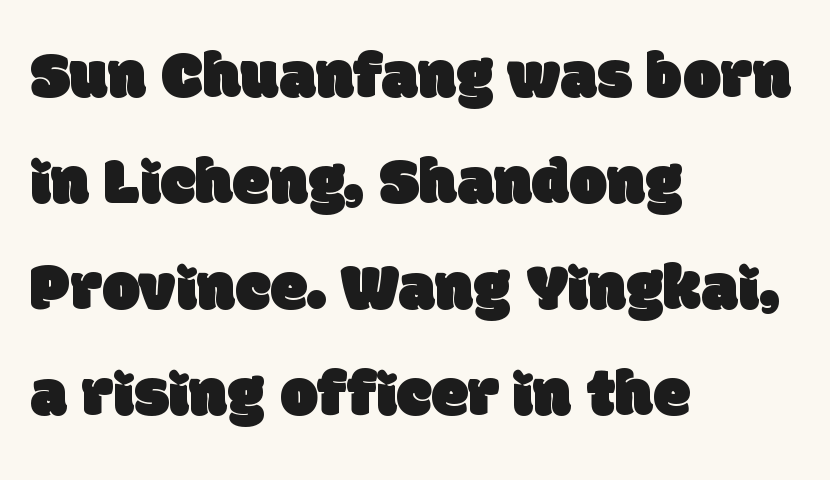
The image shows 67 px sans-serif type; set left-aligned, normal line spacing (1.58x), normal letter spacing, not underlined; low stroke contrast and a large x-height.
